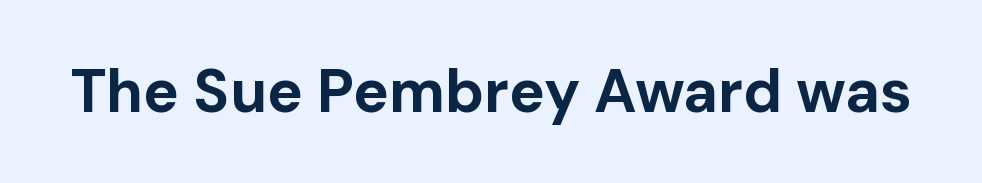
The image shows 60 px bold sans-serif type, upright; set normal letter spacing, not underlined; low stroke contrast and a medium x-height.
